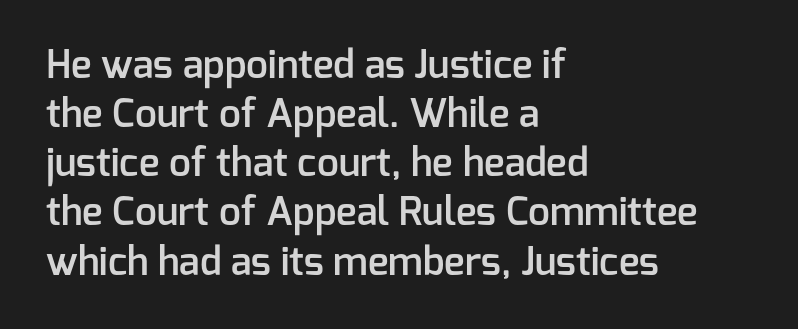
The specimen reads as upright at a glance. Regular leading. Left-aligned paragraph, ragged on the right. Typesetter's note: demi weight, one step under bold. Classification — sans serif. Students, note that the glyphs here touch the page at normal intervals.
